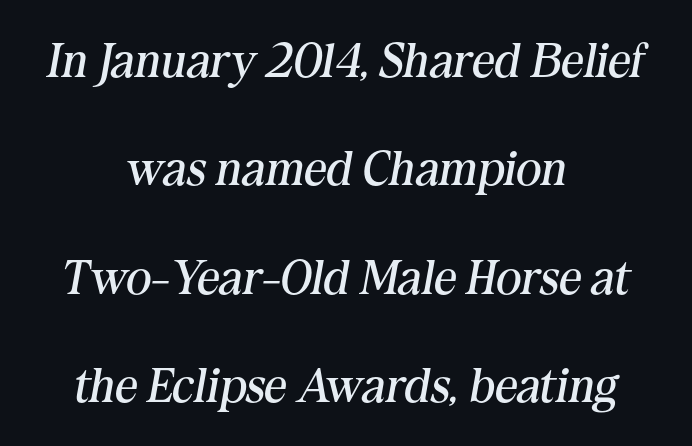
The string is rendered with underlining switched off. The face used here is proportionally spaced, like ordinary book or web type. The vertical gap from one line to the next is large. Serif or sans? Serif — the stroke terminals have little feet. The face used here has a pronounced slope to its letters.
